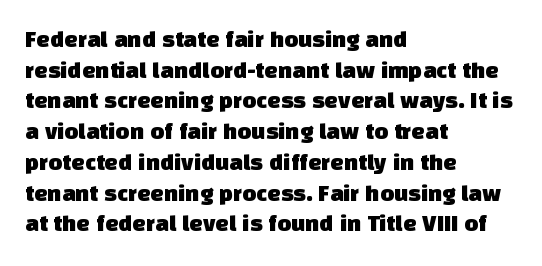
Each row of text sits above clean, open space. Here the glyphs are tracked normally, forming tight word shapes. Rows of type keep a routine distance in the vertical direction. Horizontally, the lines are justified to the leading edge only.
